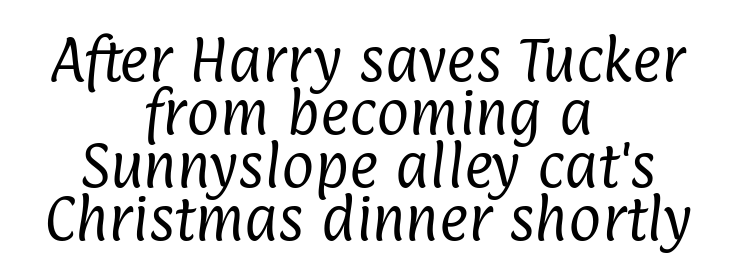
Q: Is the text bold? A: No.
Q: Is the typeface a serif or a sans-serif typeface? A: Sans-serif.
Q: Is the text underlined? A: No.
Q: How is the paragraph aligned? A: Centered.
Q: Is the spacing between letters normal or unusually wide? A: Normal.
Q: Is the spacing between lines tight, normal or loose? A: Tight.
Q: Width (condensed, normal, or wide)? A: Condensed.
Q: Stroke contrast? A: Low.
Q: x-height? A: Medium.
Q: Monospaced? A: No.
